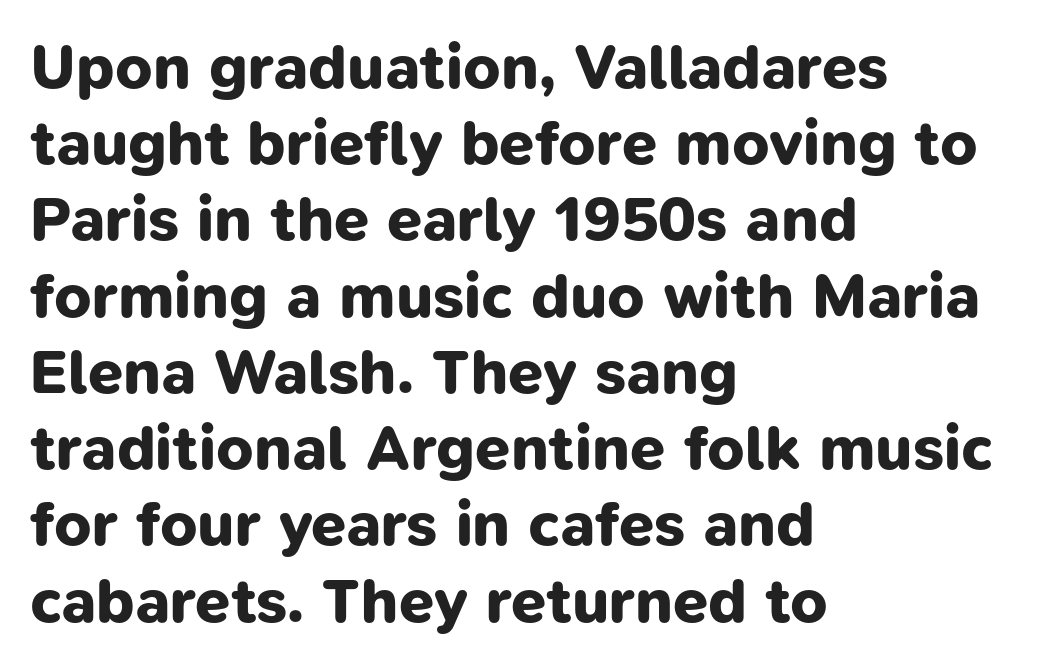
The image shows 63 px bold sans-serif type; set left-aligned, line spacing 1.21x, normal letter spacing, not underlined; low stroke contrast and a medium x-height.
